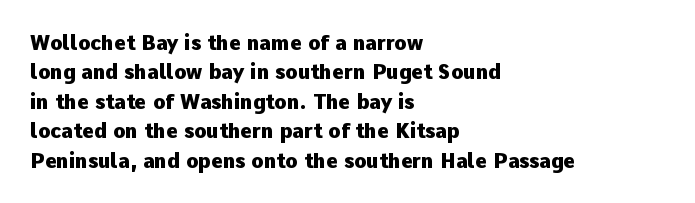
The image shows 20 px bold type, upright; set left-aligned, normal line spacing (1.47x), normal letter spacing, not underlined.
